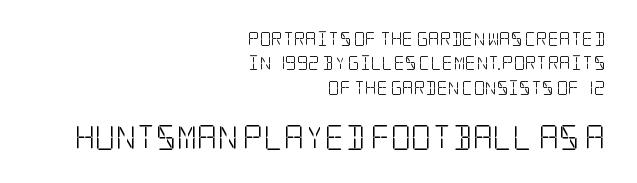
Bare-footed words on every line. The face looks like a standard text weight, possibly lighter. Of the two passages, the one underneath uses the larger point size. Spacing between characters is what you'd get straight out of the box. Designer's note — italics off, roman on. These lines are set flush right with a ragged left edge.
